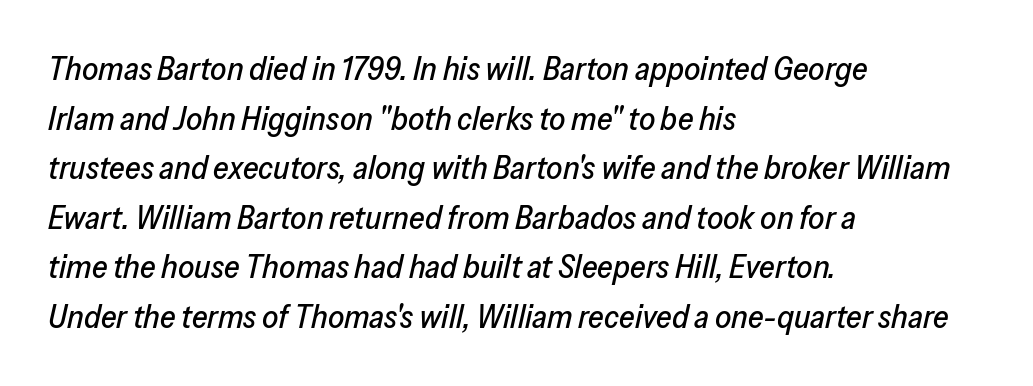
The image shows 32 px text type, italic (leaning right); set left-aligned, normal line spacing (1.55x), normal letter spacing, not underlined; low stroke contrast and a medium x-height.
